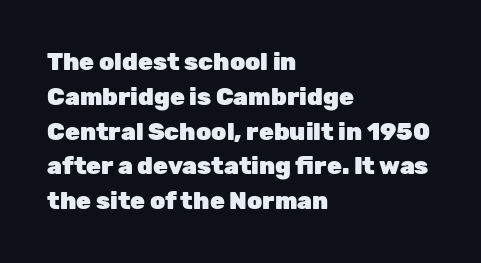
Nope, not italic — everything's standing straight. The passage shown has conventional tracking throughout. Bold? Absolutely — the strokes are thick and heavy. If you drew a ruler down the left edge, every line would touch it. The gap between lines stays unmarked. Horizontal bands of white between lines are of average thickness.
